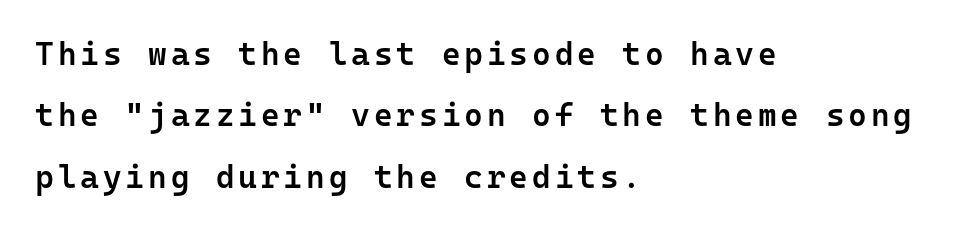
Do the characters align in a grid? Yes, the font is monospaced. The specimen reads as upright at a glance. Honestly, there is no underline to notice here at all. Its strokes are somewhat broadened, the hallmark of semibold type. One-word summary of the alignment: left. Regarding leading, the lines here are spaced well apart.
